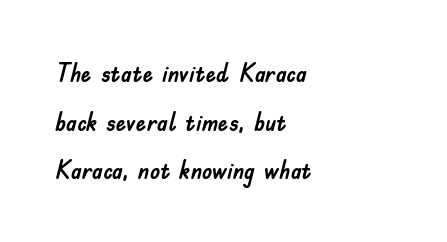
{"underline": "no", "align": "left", "line_spacing_ratio": 1.87, "letter_spacing": "normal", "letter_spacing_em": 0.0, "glyph_px": 26}
